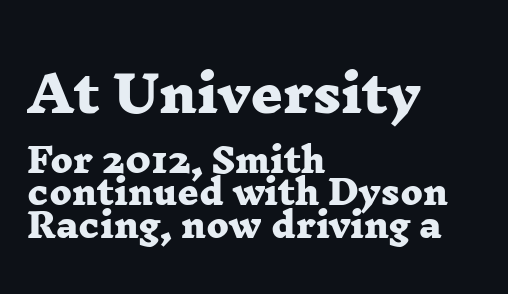
The image shows 50 px heavy, wide serif type; set left-aligned, tight line spacing (0.98x), normal letter spacing, not underlined; the first (top) block is 1.52x larger; low stroke contrast and a medium x-height.
